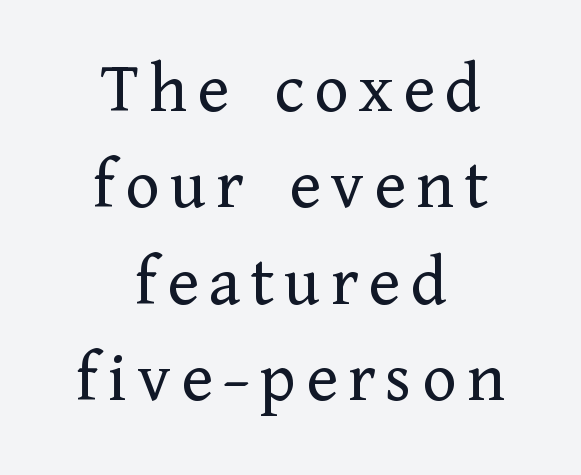
{"serif": "yes", "italic": "no", "bold": "no", "weight": "regular", "width": "normal", "stroke_contrast": "low", "x_height": "medium", "monospaced": "no", "underline": "no", "align": "center", "line_spacing": "normal", "line_spacing_ratio": 1.34, "glyph_px": 72}
